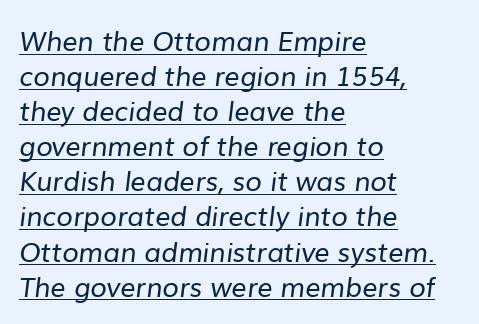
Q: Is the text bold? A: No.
Q: Is the text underlined? A: Yes.
Q: How is the paragraph aligned? A: Left-aligned.
Q: Is the spacing between letters normal or unusually wide? A: Normal.
Q: Is the spacing between lines tight, normal or loose? A: Normal.
